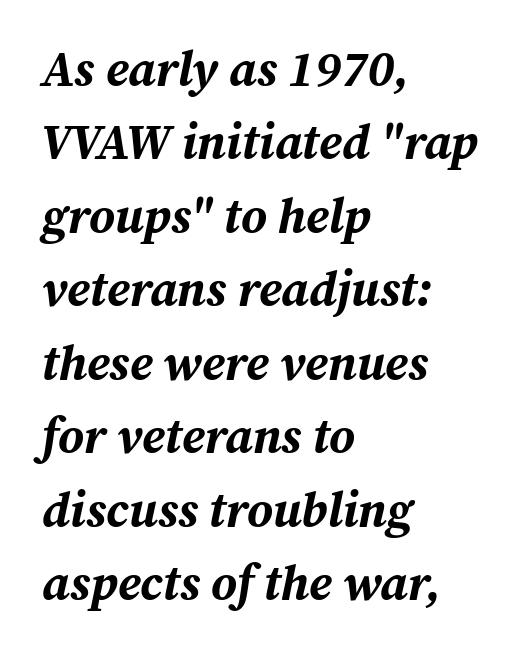
Q: Is the text bold? A: Yes.
Q: Is the text italic (slanted)? A: Yes, it leans right by about 12 degrees.
Q: Is the text underlined? A: No.
Q: How is the paragraph aligned? A: Left-aligned.
Q: Is the spacing between letters normal or unusually wide? A: Normal.
Q: Is the spacing between lines tight, normal or loose? A: Normal.
Q: Width (condensed, normal, or wide)? A: Normal.
Q: Stroke contrast? A: Medium.
Q: x-height? A: Medium.
Q: Monospaced? A: No.
